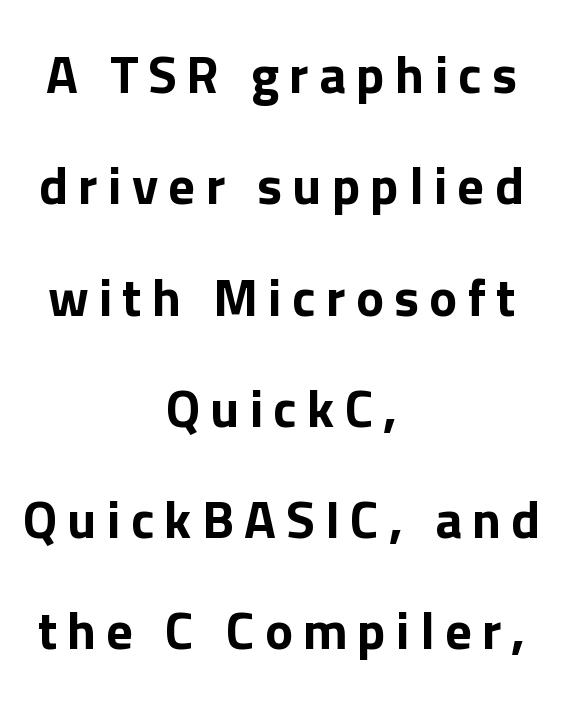
The image shows 53 px sans-serif type, upright; set centered, loose line spacing (2.1x), not underlined; low stroke contrast and a medium x-height.
